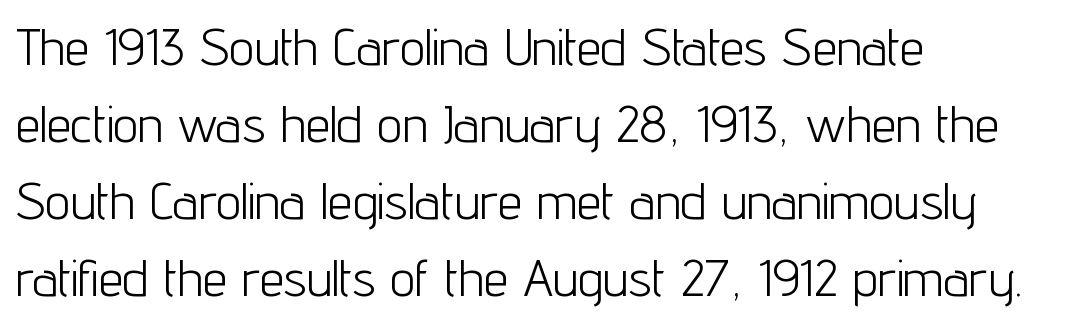
{"serif": "no", "italic": "no", "bold": "no", "weight": "light", "width": "condensed", "stroke_contrast": "low", "x_height": "medium", "monospaced": "no", "underline": "no", "align": "left", "line_spacing": "normal", "line_spacing_ratio": 1.54, "letter_spacing": "normal", "letter_spacing_em": 0.0, "glyph_px": 50}
